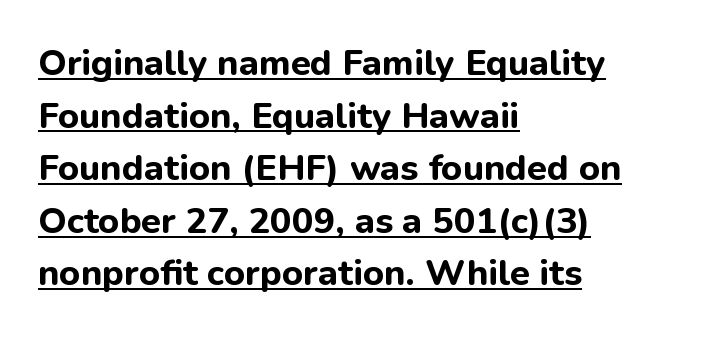
The image shows 36 px bold sans-serif type, upright; set left-aligned, normal line spacing (1.46x), normal letter spacing, underlined; low stroke contrast and a medium x-height.
